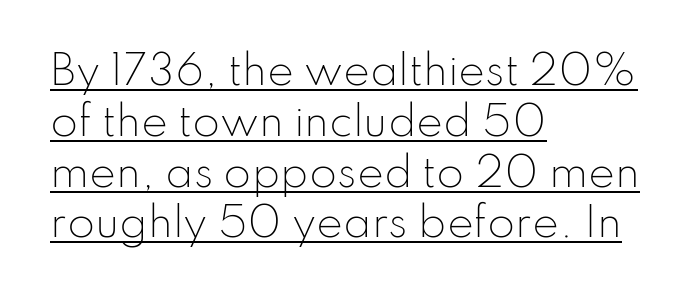
The image shows 40 px light sans-serif type, upright; set left-aligned, normal line spacing (1.27x), normal letter spacing, underlined; low stroke contrast and a small x-height.
